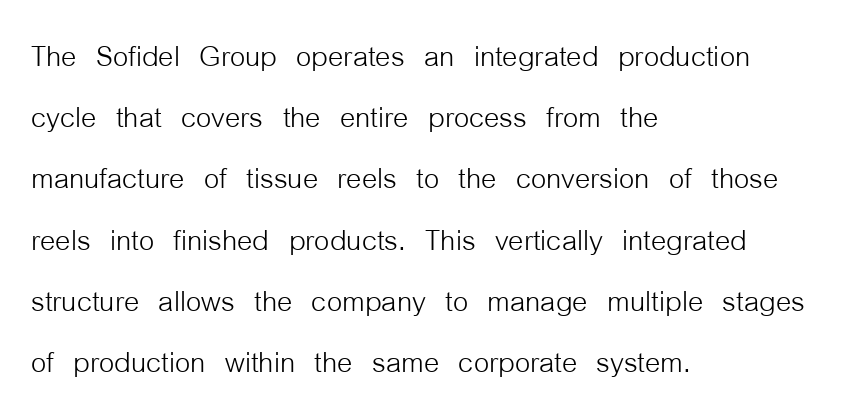
The image shows 39 px light, condensed sans-serif type, upright; set left-aligned, normal line spacing (1.57x), normal letter spacing, not underlined; low stroke contrast and a medium x-height.
